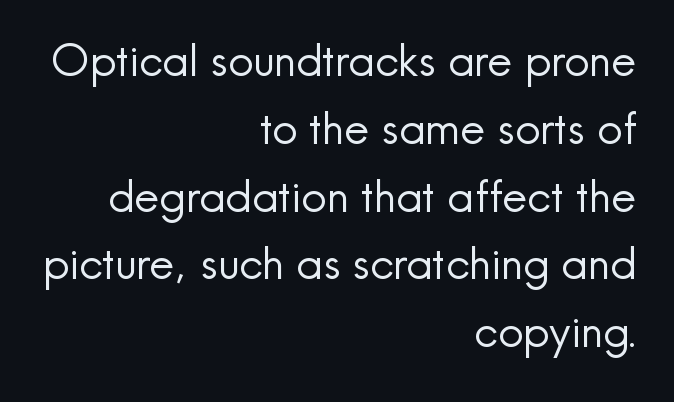
{"serif": "no", "italic": "no", "bold": "no", "weight": "regular", "width": "normal", "x_height": "small", "monospaced": "no", "underline": "no", "align": "right", "line_spacing": "normal", "line_spacing_ratio": 1.54, "letter_spacing": "normal", "letter_spacing_em": 0.0, "glyph_px": 44}
